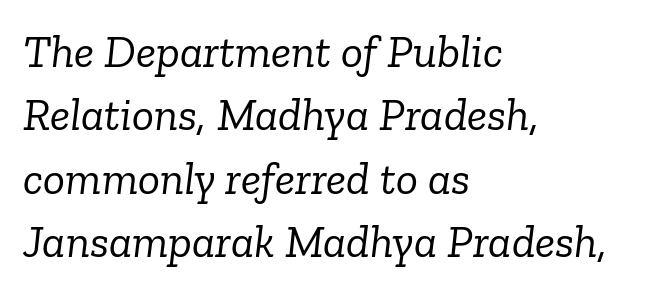
Q: Is the text bold? A: No.
Q: Is the text italic (slanted)? A: Yes, it leans right by about 6 degrees.
Q: Is the typeface a serif or a sans-serif typeface? A: Serif.
Q: Is the text underlined? A: No.
Q: How is the paragraph aligned? A: Left-aligned.
Q: Is the spacing between letters normal or unusually wide? A: Normal.
Q: Is the spacing between lines tight, normal or loose? A: Normal.
Q: Width (condensed, normal, or wide)? A: Normal.
Q: Stroke contrast? A: Low.
Q: x-height? A: Medium.
Q: Monospaced? A: No.
